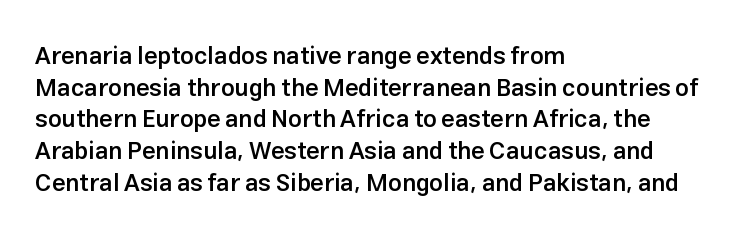
The image shows 24 px text type, upright; set left-aligned, normal line spacing (1.32x), normal letter spacing, not underlined.
